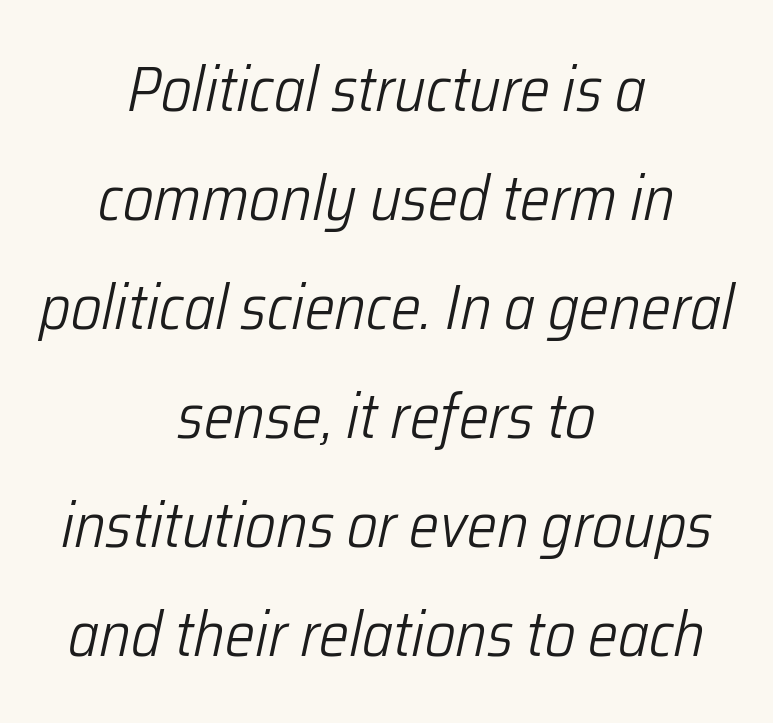
{"italic": "yes", "lean": "right", "slant_degrees": 12, "bold": "no", "weight": "light", "width": "condensed", "stroke_contrast": "low", "x_height": "medium", "monospaced": "no", "underline": "no", "align": "center", "line_spacing_ratio": 1.73, "letter_spacing": "normal", "letter_spacing_em": 0.0, "glyph_px": 63}
